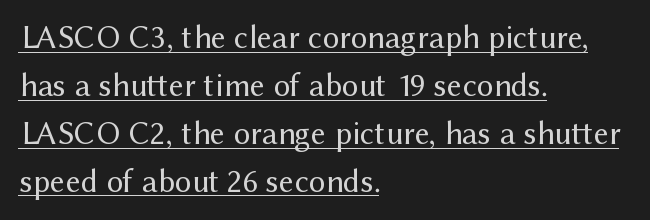
Q: Is the text bold? A: No.
Q: Is the text italic (slanted)? A: No, it is upright.
Q: Is the typeface a serif or a sans-serif typeface? A: Sans-serif.
Q: Is the text underlined? A: Yes.
Q: How is the paragraph aligned? A: Left-aligned.
Q: Is the spacing between letters normal or unusually wide? A: Normal.
Q: Is the spacing between lines tight, normal or loose? A: Normal.
Q: Width (condensed, normal, or wide)? A: Normal.
Q: Stroke contrast? A: Medium.
Q: x-height? A: Medium.
Q: Monospaced? A: No.
